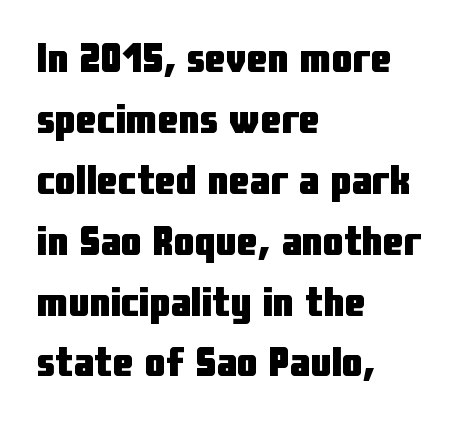
Nobody touched the tracking dial on this one. Looks like regular typesetting: each glyph gets only the width it needs. Leading: standard. The rag falls on the right side of this text block. The space directly below the letters is spotless.
